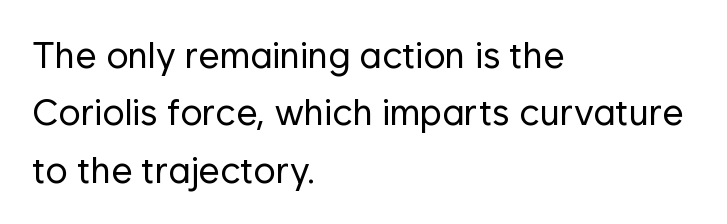
{"serif": "no", "italic": "no", "bold": "no", "weight": "regular", "width": "normal", "stroke_contrast": "low", "x_height": "medium", "monospaced": "no", "underline": "no", "align": "left", "line_spacing": "normal", "line_spacing_ratio": 1.55, "letter_spacing": "normal", "letter_spacing_em": 0.0, "glyph_px": 37}
